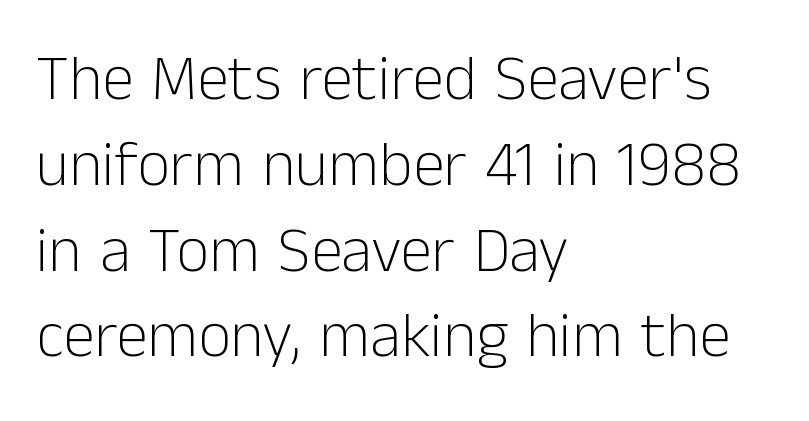
{"serif": "no", "italic": "no", "bold": "no", "weight": "light", "width": "normal", "stroke_contrast": "low", "x_height": "medium", "monospaced": "no", "underline": "no", "align": "left", "line_spacing": "normal", "line_spacing_ratio": 1.34, "letter_spacing": "normal", "letter_spacing_em": 0.0, "glyph_px": 64}
